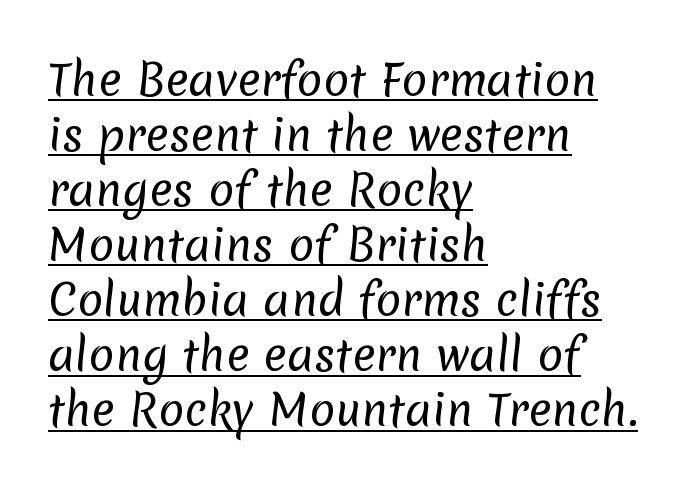
Q: Is the text bold? A: No.
Q: Is the typeface a serif or a sans-serif typeface? A: Sans-serif.
Q: Is the text underlined? A: Yes.
Q: How is the paragraph aligned? A: Left-aligned.
Q: Is the spacing between letters normal or unusually wide? A: Normal.
Q: Is the spacing between lines tight, normal or loose? A: Normal.
Q: Width (condensed, normal, or wide)? A: Normal.
Q: Stroke contrast? A: Low.
Q: x-height? A: Medium.
Q: Monospaced? A: No.
